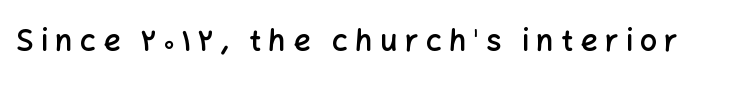
Q: Is the text bold? A: Semi-bold.
Q: Is the text italic (slanted)? A: No, it is upright.
Q: Is the typeface a serif or a sans-serif typeface? A: Sans-serif.
Q: Is the text underlined? A: No.
Q: Is the spacing between letters normal or unusually wide? A: Unusually wide.
Q: Width (condensed, normal, or wide)? A: Normal.
Q: Stroke contrast? A: Low.
Q: x-height? A: Medium.
Q: Monospaced? A: No.
